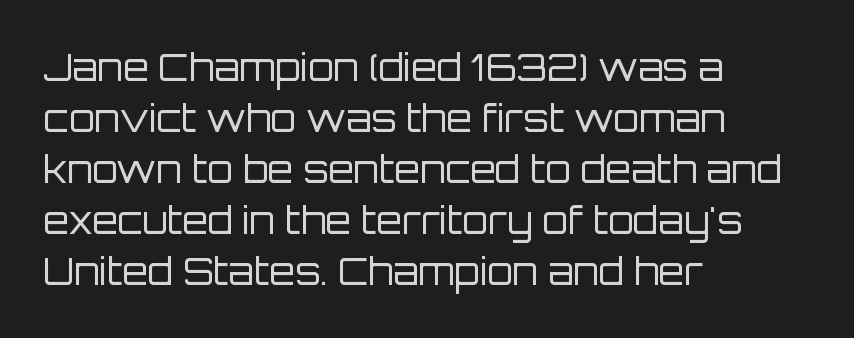
Q: Is the text bold? A: No.
Q: Is the text italic (slanted)? A: No, it is upright.
Q: Is the typeface a serif or a sans-serif typeface? A: Sans-serif.
Q: Is the text underlined? A: No.
Q: How is the paragraph aligned? A: Left-aligned.
Q: Is the spacing between letters normal or unusually wide? A: Normal.
Q: Is the spacing between lines tight, normal or loose? A: Normal.
Q: Width (condensed, normal, or wide)? A: Normal.
Q: Stroke contrast? A: Low.
Q: x-height? A: Large.
Q: Monospaced? A: No.
